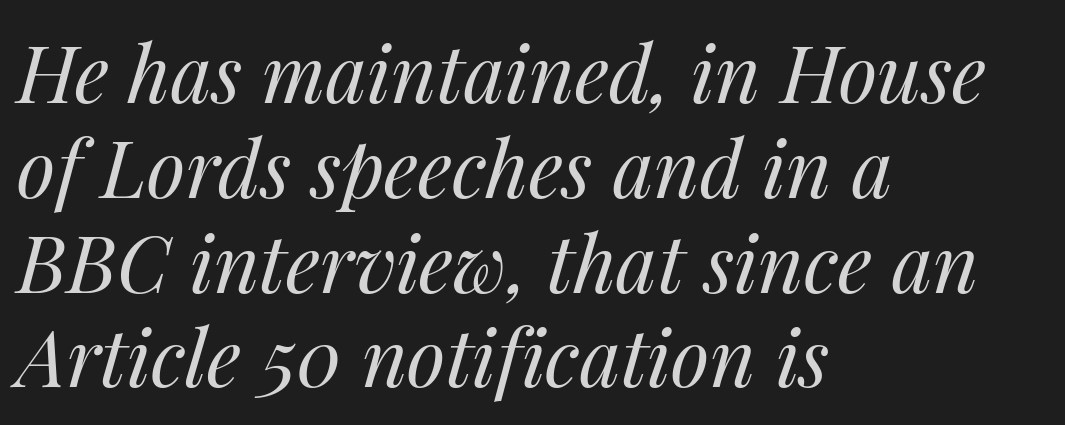
Is the type heavy? It reads as light-to-regular instead. Note the varied advance widths — an 'i' is clearly narrower than an 'm'. Nobody touched the tracking dial on this one. All the whitespace from short lines collects on the right. Nobody drew a line under any word here.
